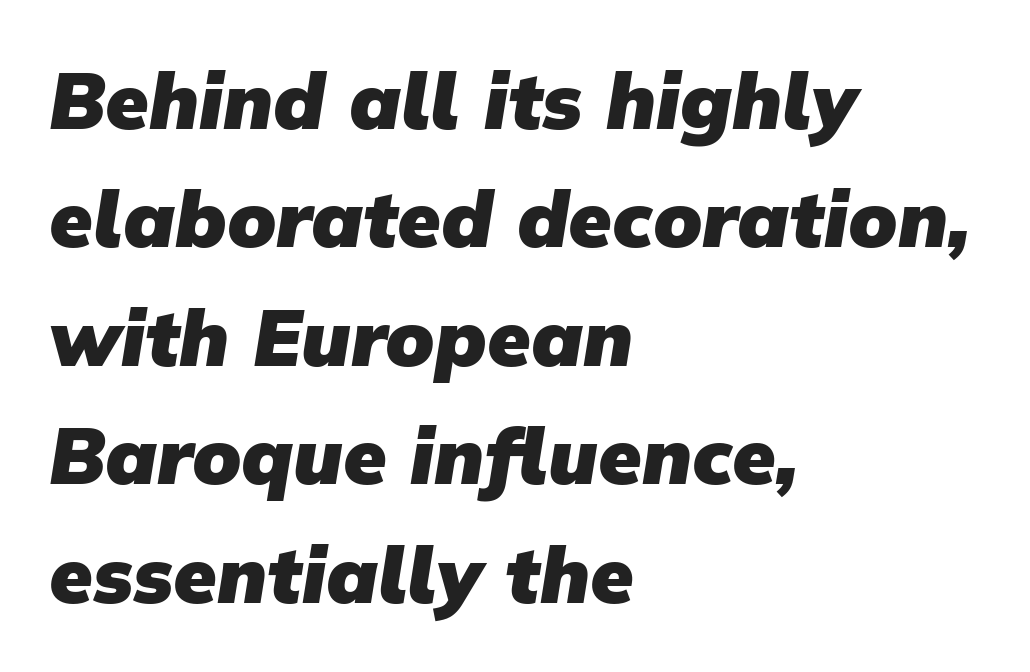
This sample has the flowing, uneven cadence of proportional lettering. Unlike a traditional serif, this face leaves its strokes unadorned. Check under the words: just untouched page. The line texture is even and compact thanks to regular tracking.
